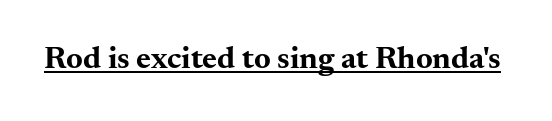
Each glyph is drawn with heavy, bold strokes. Yep, those are serifs on the letters. Here the designer chose a conventional face with non-uniform glyph widths. Each word holds together tightly as a unit, with standard inter-letter gaps. Does the lettering tilt? It doesn't — this is upright. The lettering is marked with a stroke running underneath it.
